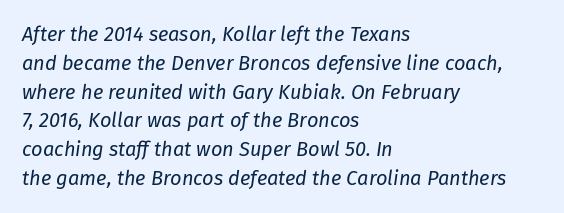
The image shows 20 px text type, italic (leaning right); set left-aligned, normal line spacing (1.44x), normal letter spacing, not underlined.
